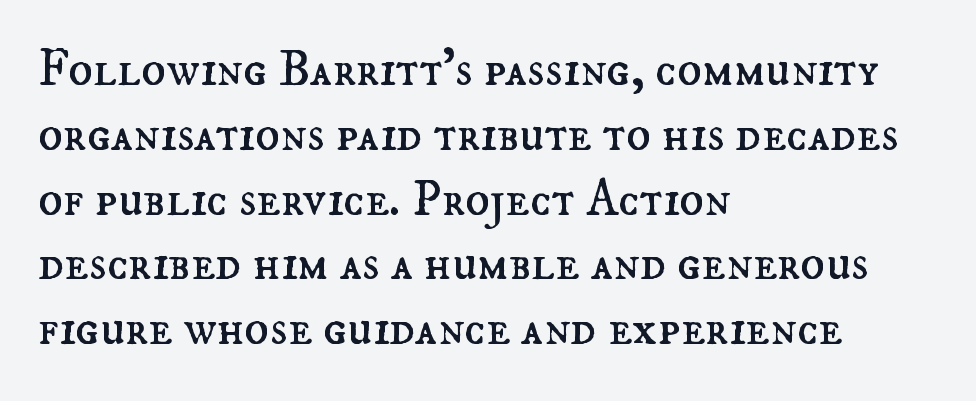
{"italic": "no", "bold": "no", "weight": "regular", "width": "normal", "stroke_contrast": "medium", "x_height": "small", "monospaced": "no", "underline": "no", "align": "left", "line_spacing": "normal", "line_spacing_ratio": 1.27, "letter_spacing": "normal", "letter_spacing_em": 0.0, "glyph_px": 51}
